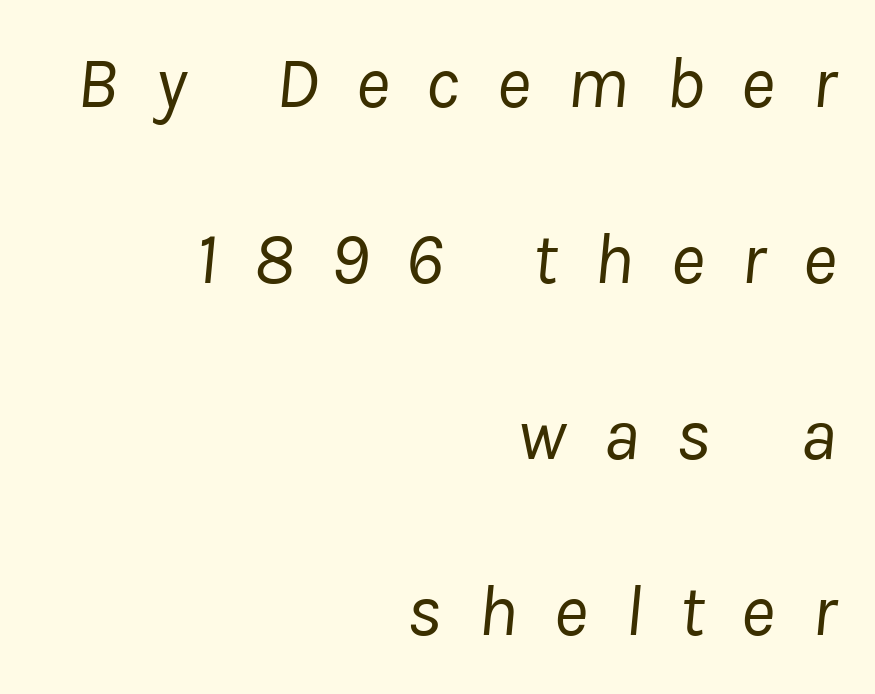
This rendering widens character spacing well past its baseline value. Weight: not bold — regular or lighter. The setting favours the right margin, as signatures and pull-quotes sometimes do. Varying glyph widths throughout — classic text-font behaviour.
